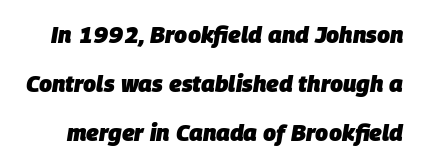
A clean baseline with only descenders dipping below it. One glance says open: line gaps are wider than usual. The letters are bold, with thick, heavy strokes. Observe the lean: these are italic letterforms.
